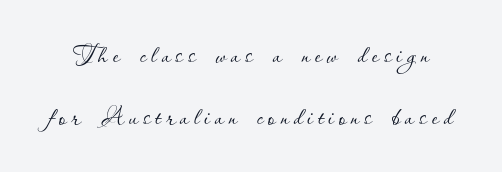
{"bold": "no", "weight": "thin", "width": "normal", "stroke_contrast": "low", "x_height": "small", "monospaced": "no", "underline": "no", "line_spacing_ratio": 1.76, "glyph_px": 35}
